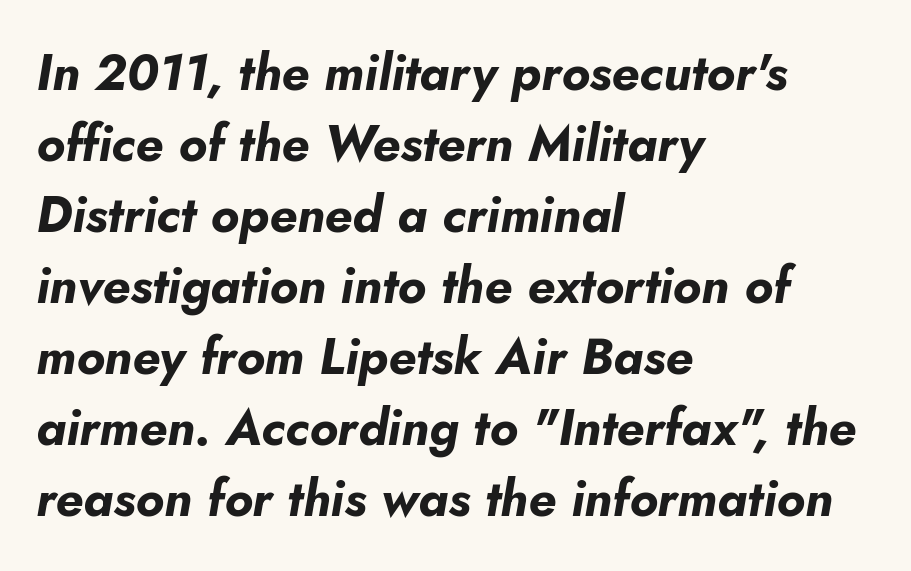
The image shows 50 px bold type, italic (leaning right); set left-aligned, normal line spacing (1.42x), normal letter spacing, not underlined; low stroke contrast and a small x-height.
